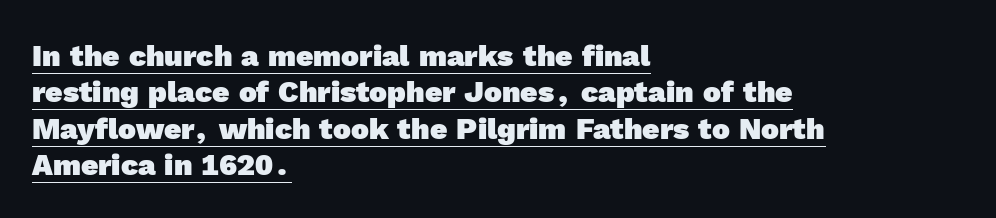
The image shows 30 px heavy sans-serif type; set left-aligned, line spacing 1.21x, normal letter spacing, underlined; a medium x-height.
